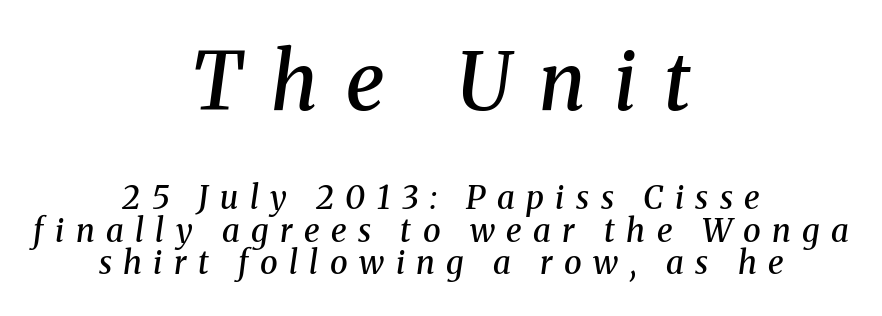
{"serif": "yes", "italic": "yes", "lean": "right", "slant_degrees": 8, "bold": "semi", "weight": "semibold", "width": "normal", "stroke_contrast": "medium", "x_height": "medium", "monospaced": "no", "underline": "no", "align": "center", "line_spacing": "tight", "line_spacing_ratio": 1.03, "letter_spacing": "wide", "letter_spacing_em": 0.36, "larger_block": "first", "size_ratio": 2.47, "glyph_px": 79}
